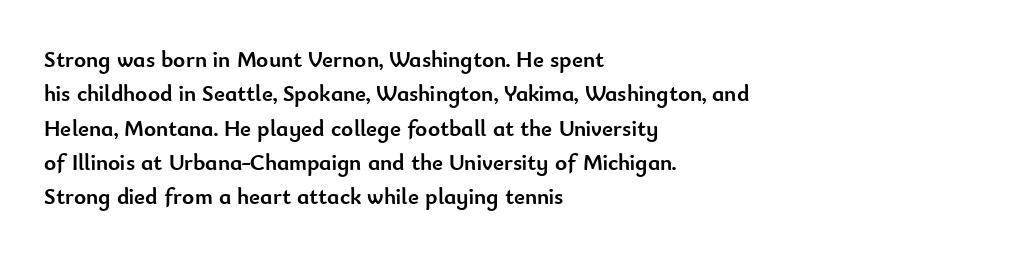
Q: Is the text bold? A: Yes.
Q: Is the text italic (slanted)? A: No, it is upright.
Q: Is the text underlined? A: No.
Q: How is the paragraph aligned? A: Left-aligned.
Q: Is the spacing between letters normal or unusually wide? A: Normal.
Q: Is the spacing between lines tight, normal or loose? A: Normal.
